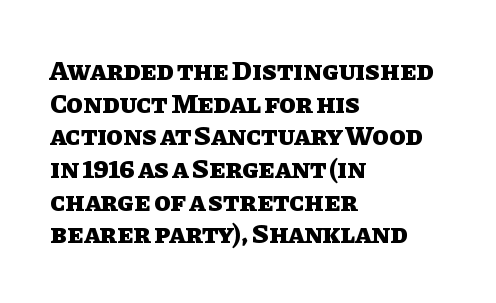
The glyphs are unaccompanied by any horizontal stroke below them. The passage shown is emphatically bold. The lettering holds an erect, upright posture throughout. Here the glyphs are tracked normally, forming tight word shapes.
